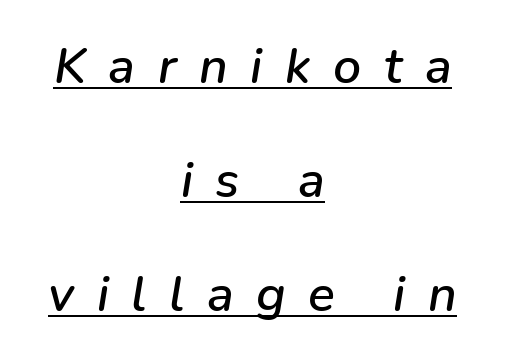
Loosely led — the rows are spread out. These lines are rendered in a variable-pitch font. Short and long lines alike share a common midpoint. The glyphs are accompanied by a horizontal stroke just below them.
